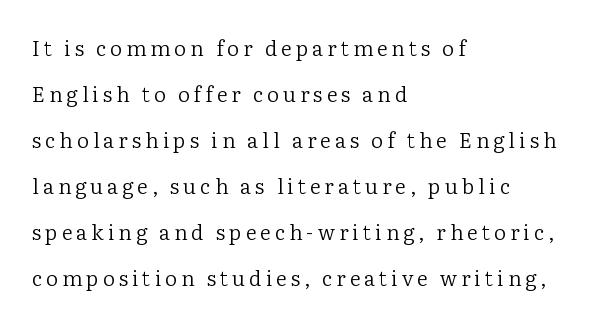
{"italic": "no", "bold": "no", "underline": "no", "align": "left", "line_spacing": "loose", "line_spacing_ratio": 2.19, "glyph_px": 21}
